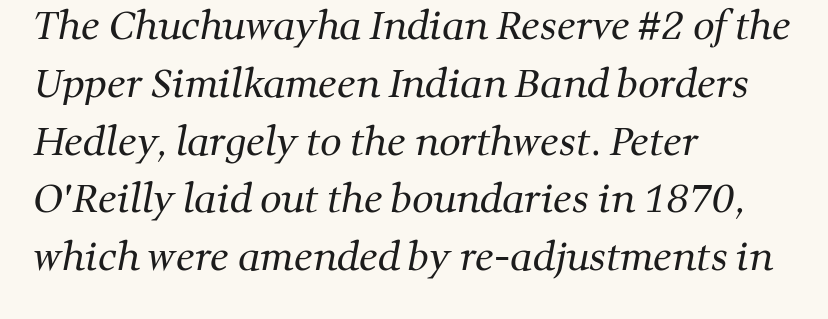
Q: Is the text bold? A: No.
Q: Is the typeface a serif or a sans-serif typeface? A: Serif.
Q: Is the text underlined? A: No.
Q: How is the paragraph aligned? A: Left-aligned.
Q: Is the spacing between letters normal or unusually wide? A: Normal.
Q: Is the spacing between lines tight, normal or loose? A: Normal.
Q: Width (condensed, normal, or wide)? A: Normal.
Q: Stroke contrast? A: Medium.
Q: x-height? A: Medium.
Q: Monospaced? A: No.
